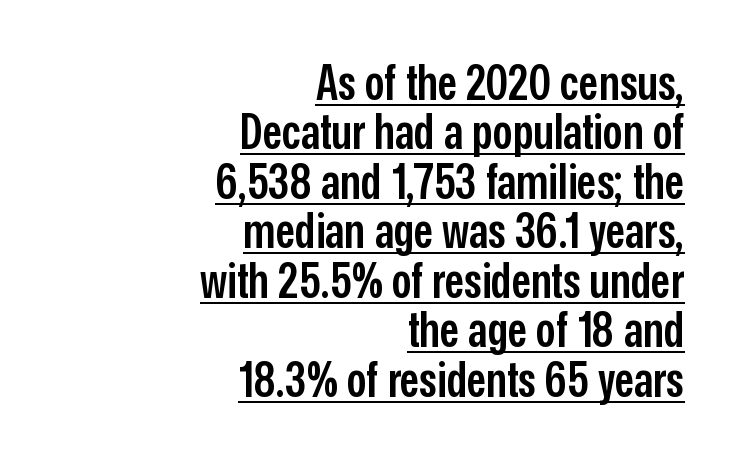
Spacing verdict: proportional, widths tailored to each character. Whoever set this chose condensed vertical rhythm over breathing room. Does a line run under the words? Yes, clearly. The setting favours the right margin, as signatures and pull-quotes sometimes do. Unlike a traditional serif, this face leaves its strokes unadorned. Typographic density is moderately raised because the face is semibold.
